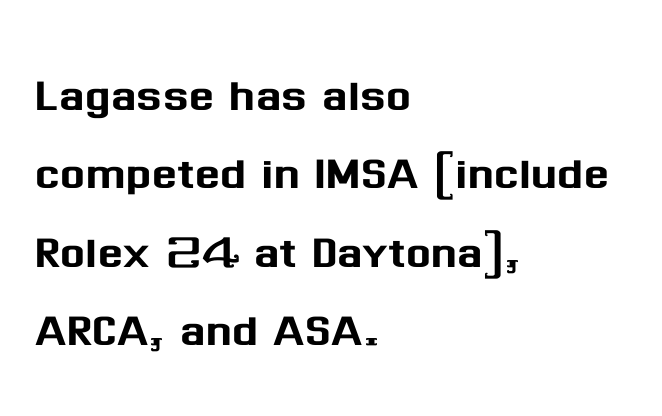
{"serif": "no", "italic": "no", "width": "normal", "stroke_contrast": "medium", "x_height": "medium", "monospaced": "no", "underline": "no", "align": "left", "line_spacing": "normal", "line_spacing_ratio": 1.33, "letter_spacing": "normal", "letter_spacing_em": 0.0, "glyph_px": 59}
